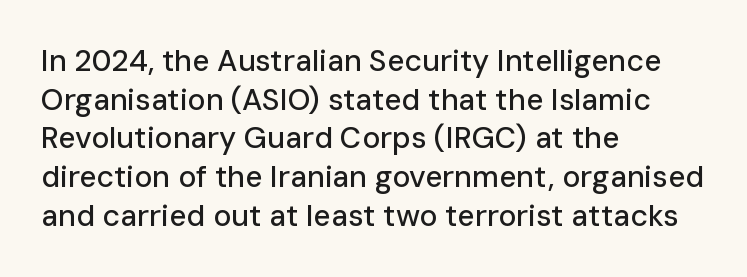
The image shows 30 px sans-serif type, upright; set left-aligned, normal line spacing (1.29x), normal letter spacing, not underlined; low stroke contrast and a medium x-height.
